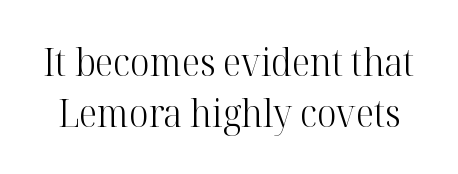
The image shows 38 px light serif type, upright; set normal line spacing (1.33x), normal letter spacing, not underlined; high stroke contrast and a medium x-height.
